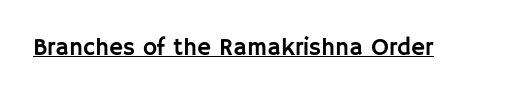
The image shows 24 px text type, upright; set normal letter spacing, underlined.
